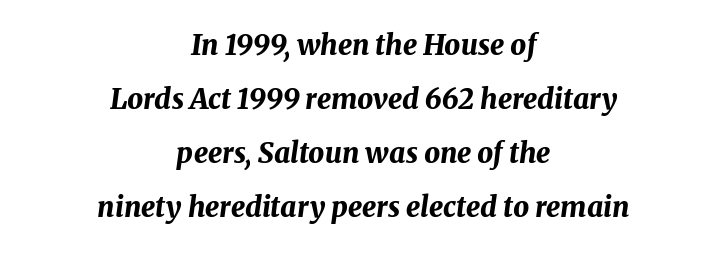
Q: Is the text bold? A: Yes.
Q: Is the text italic (slanted)? A: Yes, it leans right by about 8 degrees.
Q: Is the text underlined? A: No.
Q: How is the paragraph aligned? A: Centered.
Q: Is the spacing between letters normal or unusually wide? A: Normal.
Q: Is the spacing between lines tight, normal or loose? A: Loose.
Q: Width (condensed, normal, or wide)? A: Normal.
Q: Stroke contrast? A: Medium.
Q: x-height? A: Medium.
Q: Monospaced? A: No.
